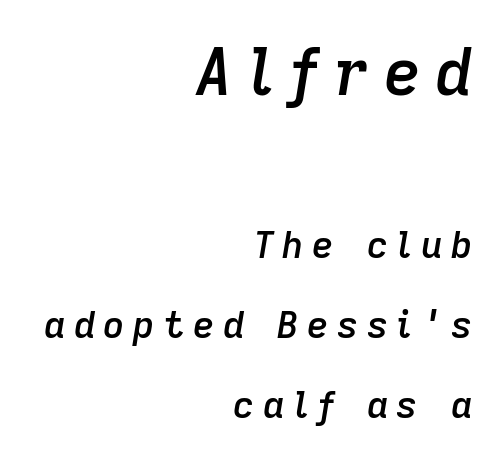
Q: Is the text bold? A: Semi-bold.
Q: Is the text italic (slanted)? A: Yes, it leans right by about 9 degrees.
Q: Is the text underlined? A: No.
Q: How is the paragraph aligned? A: Right-aligned.
Q: Is the spacing between letters normal or unusually wide? A: Unusually wide.
Q: Is the spacing between lines tight, normal or loose? A: Loose.
Q: Which block of text is set in a larger size, the first (top) or the second (bottom)? A: The first (top) one.
Q: Width (condensed, normal, or wide)? A: Normal.
Q: Stroke contrast? A: Low.
Q: x-height? A: Medium.
Q: Monospaced? A: No.
